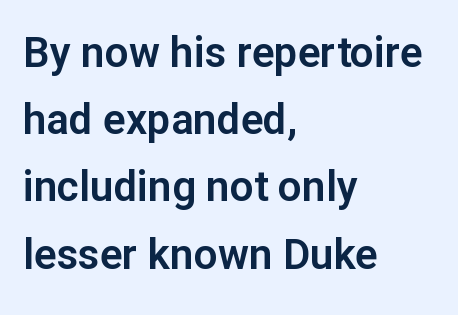
The image shows 42 px sans-serif type, upright; set left-aligned, normal line spacing (1.6x), normal letter spacing, not underlined; low stroke contrast and a medium x-height.
